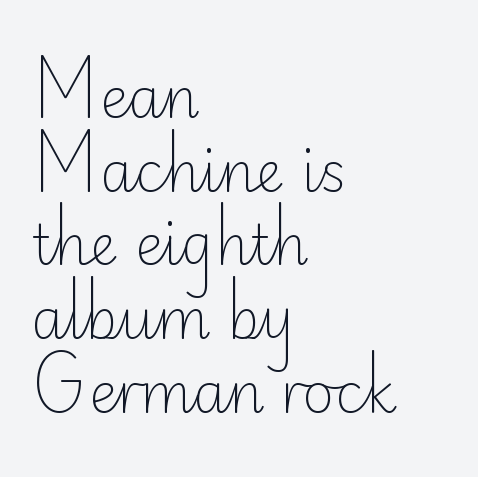
Q: Is the text bold? A: No.
Q: Is the text italic (slanted)? A: No, it is upright.
Q: Is the typeface a serif or a sans-serif typeface? A: Sans-serif.
Q: Is the text underlined? A: No.
Q: How is the paragraph aligned? A: Left-aligned.
Q: Is the spacing between letters normal or unusually wide? A: Normal.
Q: Is the spacing between lines tight, normal or loose? A: Normal.
Q: Width (condensed, normal, or wide)? A: Normal.
Q: Stroke contrast? A: Low.
Q: x-height? A: Small.
Q: Monospaced? A: No.
